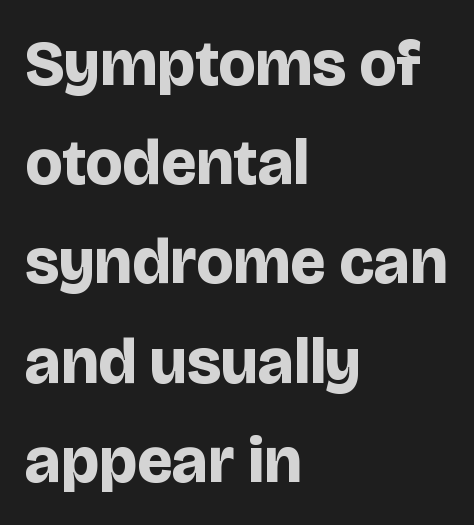
The image shows 64 px bold sans-serif type, upright; set left-aligned, normal line spacing (1.55x), normal letter spacing, not underlined; low stroke contrast and a large x-height.
